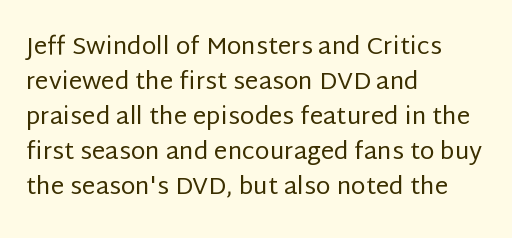
The image shows 24 px text type, upright; set left-aligned, normal line spacing (1.46x), normal letter spacing, not underlined.
